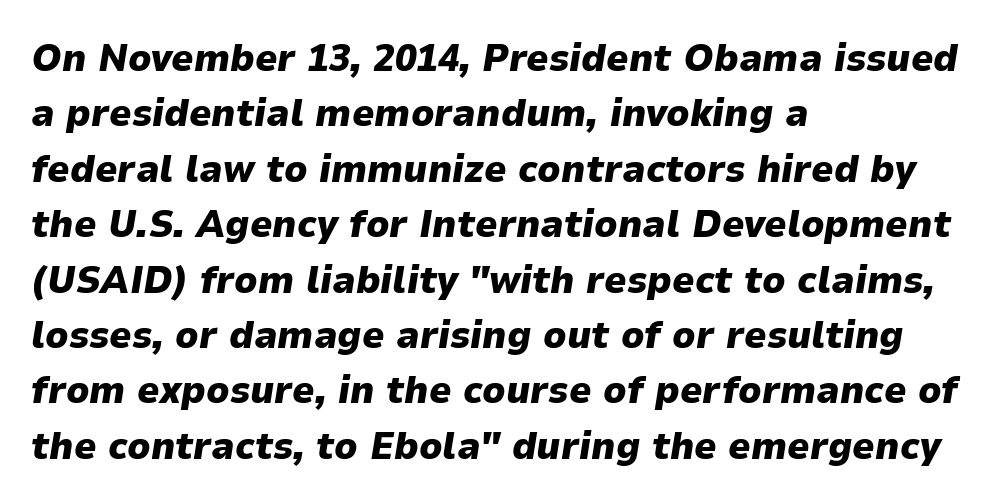
Q: Is the text bold? A: Yes.
Q: Is the text italic (slanted)? A: Yes, it leans right by about 9 degrees.
Q: Is the text underlined? A: No.
Q: How is the paragraph aligned? A: Left-aligned.
Q: Is the spacing between letters normal or unusually wide? A: Normal.
Q: Is the spacing between lines tight, normal or loose? A: Normal.
Q: Width (condensed, normal, or wide)? A: Normal.
Q: Stroke contrast? A: Low.
Q: x-height? A: Medium.
Q: Monospaced? A: No.
